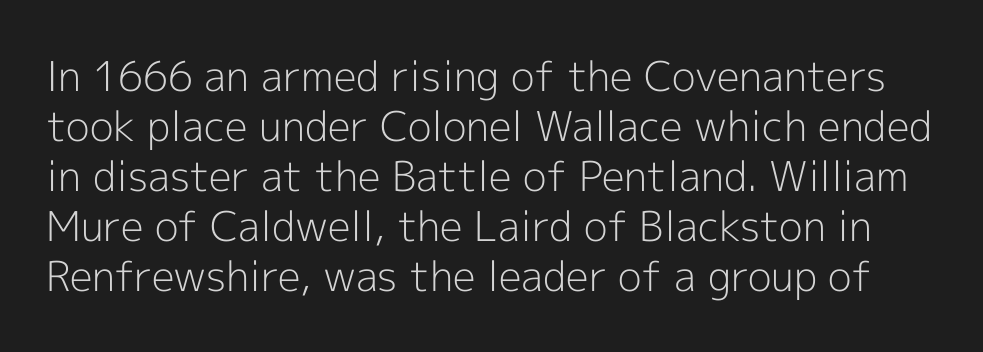
Nothing sits at the stroke ends, so this counts as sans-serif. The letters sit at their default tracking, neither squeezed nor spread. The specimen reads as upright at a glance. Beneath every word, the page is bare.
